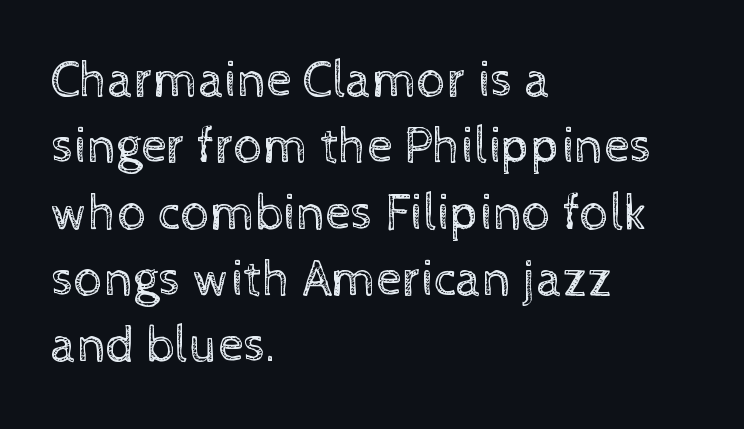
{"italic": "no", "bold": "no", "weight": "regular", "width": "normal", "x_height": "medium", "monospaced": "no", "underline": "no", "align": "left", "line_spacing": "normal", "line_spacing_ratio": 1.3, "letter_spacing": "normal", "letter_spacing_em": 0.0, "glyph_px": 51}
